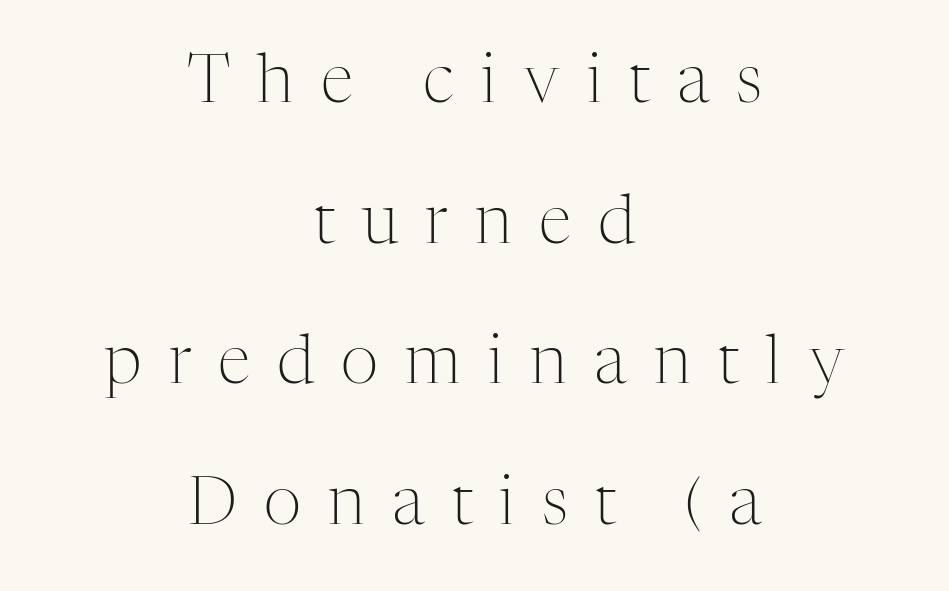
Q: Is the text bold? A: No.
Q: Is the text italic (slanted)? A: No, it is upright.
Q: Is the typeface a serif or a sans-serif typeface? A: Serif.
Q: Is the text underlined? A: No.
Q: How is the paragraph aligned? A: Centered.
Q: Is the spacing between letters normal or unusually wide? A: Unusually wide.
Q: Is the spacing between lines tight, normal or loose? A: Loose.
Q: Width (condensed, normal, or wide)? A: Normal.
Q: Stroke contrast? A: Medium.
Q: x-height? A: Medium.
Q: Monospaced? A: No.
